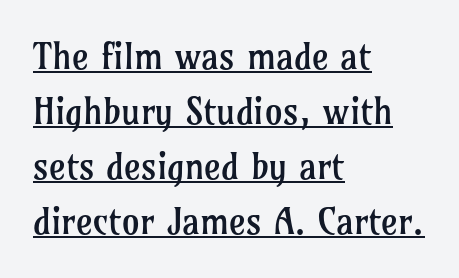
The image shows 36 px regular-weight serif type, upright; set left-aligned, normal line spacing (1.53x), normal letter spacing, underlined; low stroke contrast and a medium x-height.
